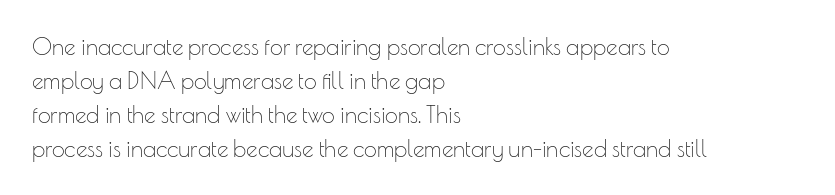
The type sits square on the baseline with zero lean. Stem width sits at or under what a default text font uses. Horizontally, the lines are justified to the leading edge only. This sample keeps an unexceptional amount of space between lines. The space beneath each line is pristine and unruled. There is no visible air inserted between adjacent glyphs.
